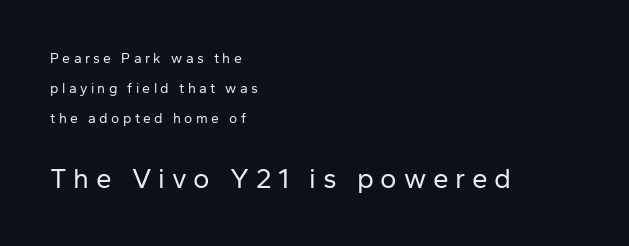
{"serif": "no", "italic": "no", "bold": "no", "weight": "regular", "width": "normal", "stroke_contrast": "low", "x_height": "medium", "monospaced": "no", "underline": "no", "align": "left", "line_spacing": "loose", "line_spacing_ratio": 2.13, "letter_spacing": "wide", "letter_spacing_em": 0.24, "larger_block": "second", "size_ratio": 2.0, "glyph_px": 28}
